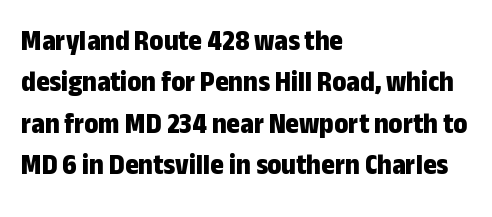
Q: Is the text bold? A: Yes.
Q: Is the text italic (slanted)? A: No, it is upright.
Q: Is the typeface a serif or a sans-serif typeface? A: Sans-serif.
Q: Is the text underlined? A: No.
Q: How is the paragraph aligned? A: Left-aligned.
Q: Is the spacing between letters normal or unusually wide? A: Normal.
Q: Is the spacing between lines tight, normal or loose? A: Normal.
Q: Width (condensed, normal, or wide)? A: Condensed.
Q: Stroke contrast? A: Low.
Q: x-height? A: Medium.
Q: Monospaced? A: No.
